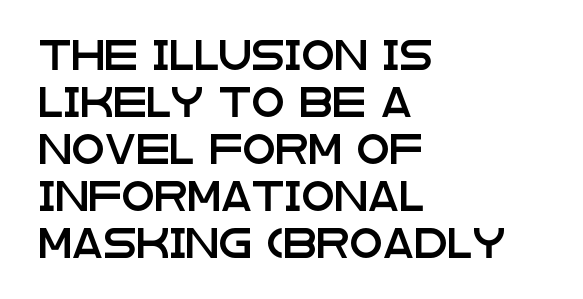
Q: Is the text italic (slanted)? A: No, it is upright.
Q: Is the typeface a serif or a sans-serif typeface? A: Sans-serif.
Q: Is the text underlined? A: No.
Q: How is the paragraph aligned? A: Left-aligned.
Q: Is the spacing between letters normal or unusually wide? A: Normal.
Q: Is the spacing between lines tight, normal or loose? A: Normal.
Q: Width (condensed, normal, or wide)? A: Wide.
Q: Stroke contrast? A: Low.
Q: x-height? A: Large.
Q: Monospaced? A: No.
